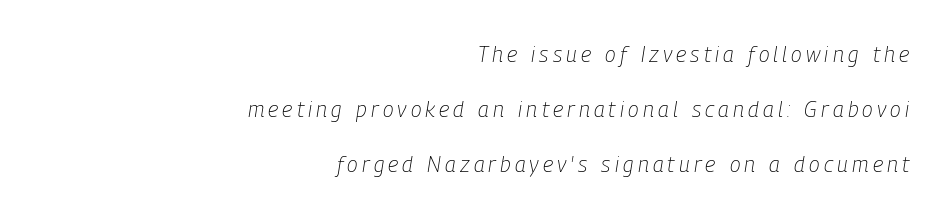
{"italic": "yes", "lean": "right", "slant_degrees": 9, "bold": "no", "underline": "no", "align": "right", "line_spacing": "loose", "line_spacing_ratio": 2.49, "glyph_px": 22}
